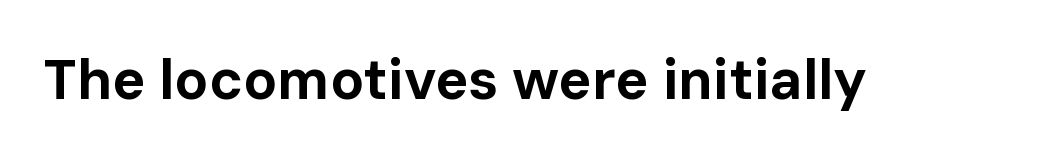
These lines carry a lot of weight — the face is fully bold. Plain, unruled lines of type. Spacing between characters is what you'd get straight out of the box. Style check: upright. These lines are rendered in a variable-pitch font. The typeface chosen for these lines omits serifs.
